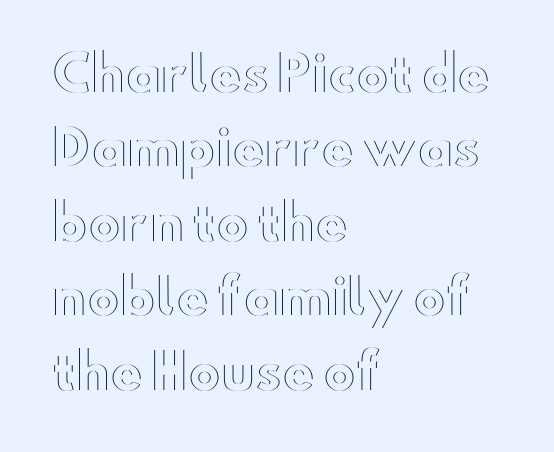
{"italic": "no", "width": "wide", "x_height": "small", "monospaced": "no", "underline": "no", "align": "left", "line_spacing": "normal", "line_spacing_ratio": 1.52, "letter_spacing": "normal", "letter_spacing_em": 0.0, "glyph_px": 49}
